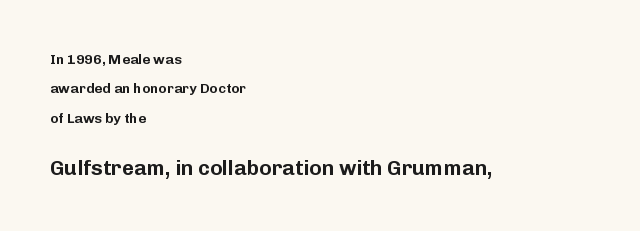
{"italic": "no", "underline": "no", "align": "left", "line_spacing": "loose", "line_spacing_ratio": 2.09, "letter_spacing": "normal", "letter_spacing_em": 0.0, "larger_block": "second", "size_ratio": 1.5, "glyph_px": 21}
